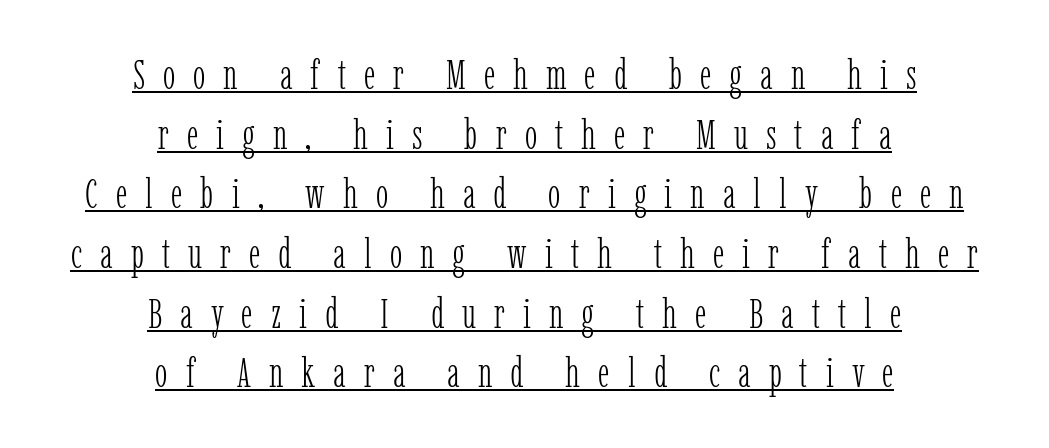
Q: Is the text bold? A: No.
Q: Is the text italic (slanted)? A: No, it is upright.
Q: Is the typeface a serif or a sans-serif typeface? A: Serif.
Q: Is the text underlined? A: Yes.
Q: How is the paragraph aligned? A: Centered.
Q: Is the spacing between letters normal or unusually wide? A: Unusually wide.
Q: Is the spacing between lines tight, normal or loose? A: Normal.
Q: Width (condensed, normal, or wide)? A: Condensed.
Q: Stroke contrast? A: Low.
Q: x-height? A: Medium.
Q: Monospaced? A: No.
